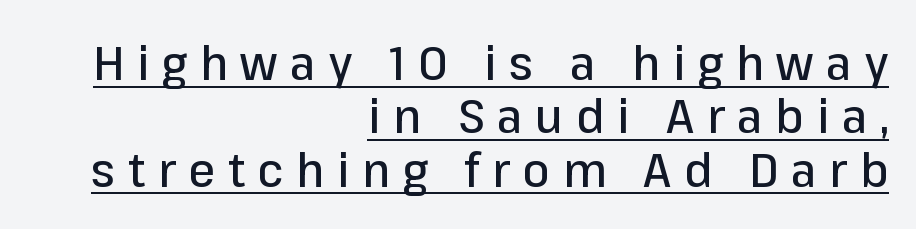
I'd call this a sans setting — the letters go barefoot. Reading down the column, the eye jumps only a short way to each next line. Character widths vary here, with narrow letters taking less room than wide ones. This is roman type, the default non-slanted kind. Line endings align vertically; line beginnings do not.
